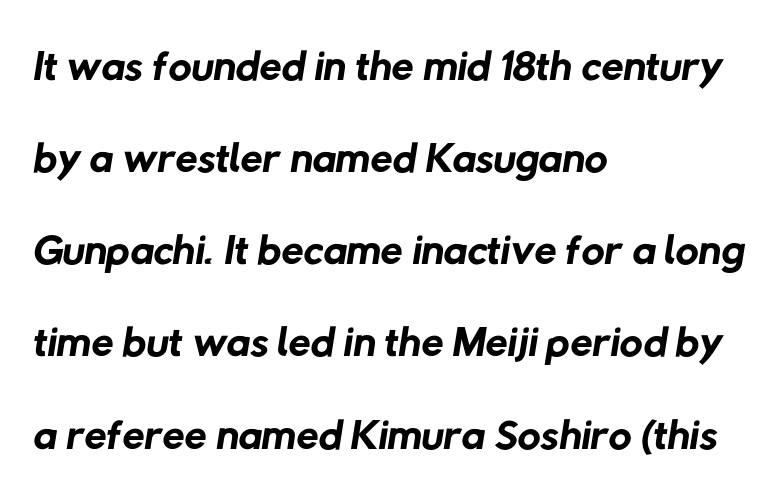
{"serif": "no", "bold": "no", "weight": "regular", "width": "normal", "stroke_contrast": "low", "x_height": "medium", "monospaced": "no", "underline": "no", "align": "left", "line_spacing": "normal", "line_spacing_ratio": 1.44, "letter_spacing": "normal", "letter_spacing_em": 0.0, "glyph_px": 64}
